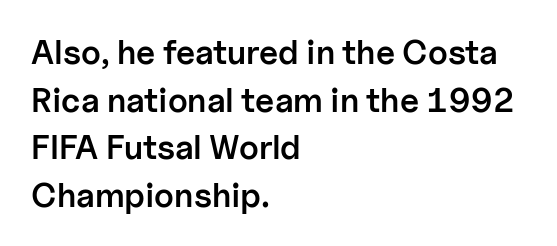
The image shows 34 px semibold sans-serif type, upright; set left-aligned, normal line spacing (1.4x), normal letter spacing, not underlined; low stroke contrast and a medium x-height.
